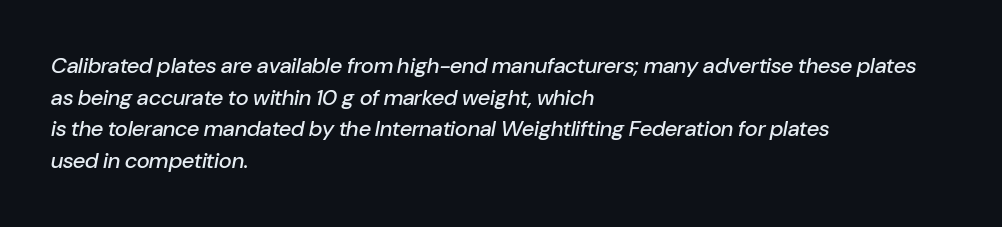
Q: Is the text italic (slanted)? A: Yes, it leans right by about 10 degrees.
Q: Is the text underlined? A: No.
Q: How is the paragraph aligned? A: Left-aligned.
Q: Is the spacing between letters normal or unusually wide? A: Normal.
Q: Is the spacing between lines tight, normal or loose? A: Normal.
